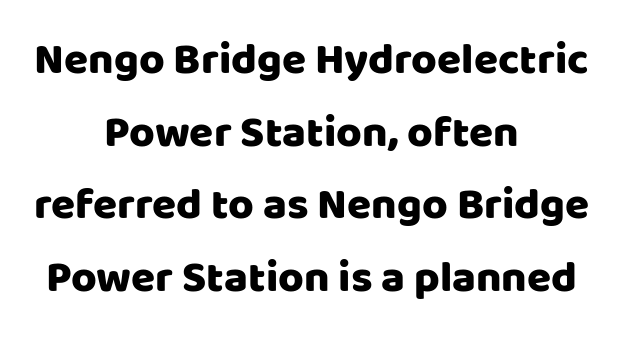
The image shows 44 px sans-serif type, upright; set centered, normal line spacing (1.65x), normal letter spacing, not underlined; low stroke contrast and a large x-height.
